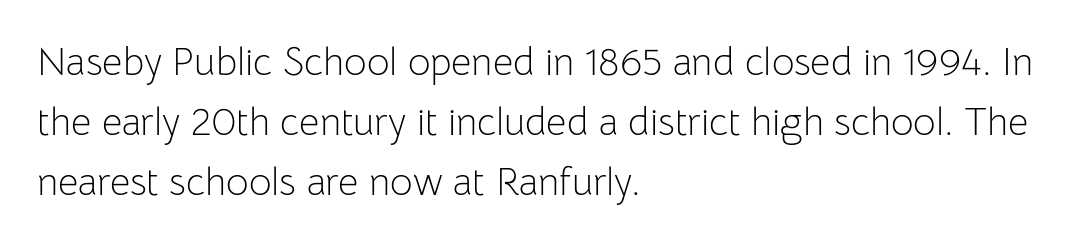
Descender tails drop into unmarked territory. Caption: multi-line text, flush left, ragged right. Quick note: not italic, upright. This sample has the flowing, uneven cadence of proportional lettering. Regular leading.
